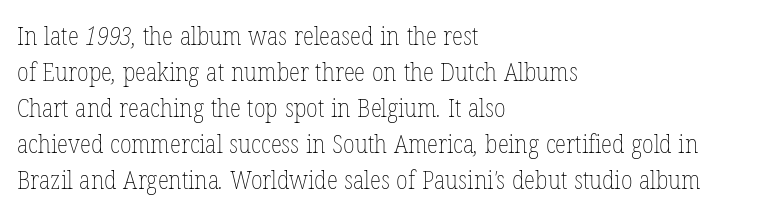
{"bold": "no", "underline": "no", "align": "left", "line_spacing": "normal", "line_spacing_ratio": 1.38, "letter_spacing": "normal", "letter_spacing_em": 0.0, "glyph_px": 26}
